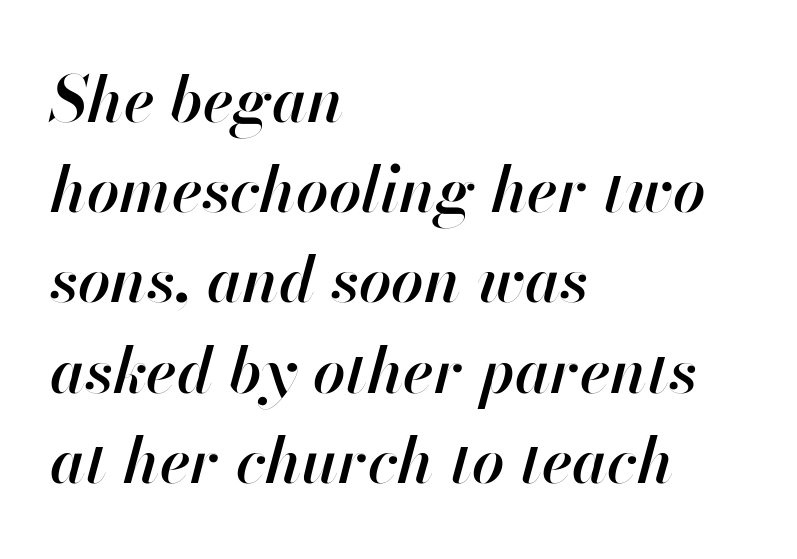
The image shows 64 px semibold type, italic (leaning right); set left-aligned, normal line spacing (1.41x), normal letter spacing, not underlined; high stroke contrast and a small x-height.
